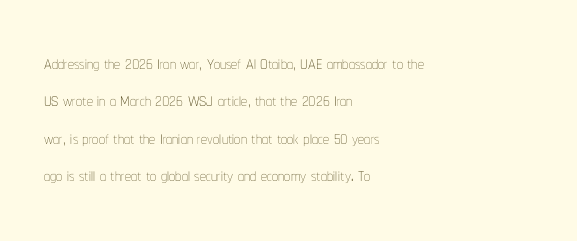
{"italic": "no", "bold": "no", "underline": "no", "align": "left", "line_spacing": "normal", "line_spacing_ratio": 1.56, "letter_spacing": "normal", "letter_spacing_em": 0.0, "glyph_px": 24}
